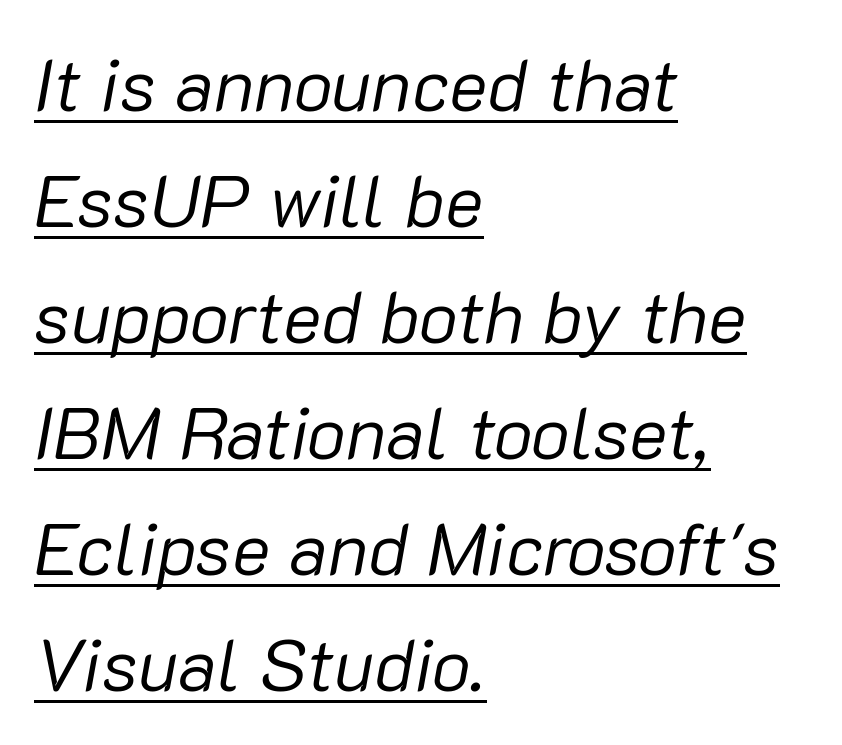
{"italic": "yes", "lean": "right", "slant_degrees": 10, "bold": "no", "weight": "regular", "width": "normal", "stroke_contrast": "low", "x_height": "medium", "monospaced": "no", "underline": "yes", "align": "left", "line_spacing": "normal", "line_spacing_ratio": 1.59, "letter_spacing": "normal", "letter_spacing_em": 0.0, "glyph_px": 73}
